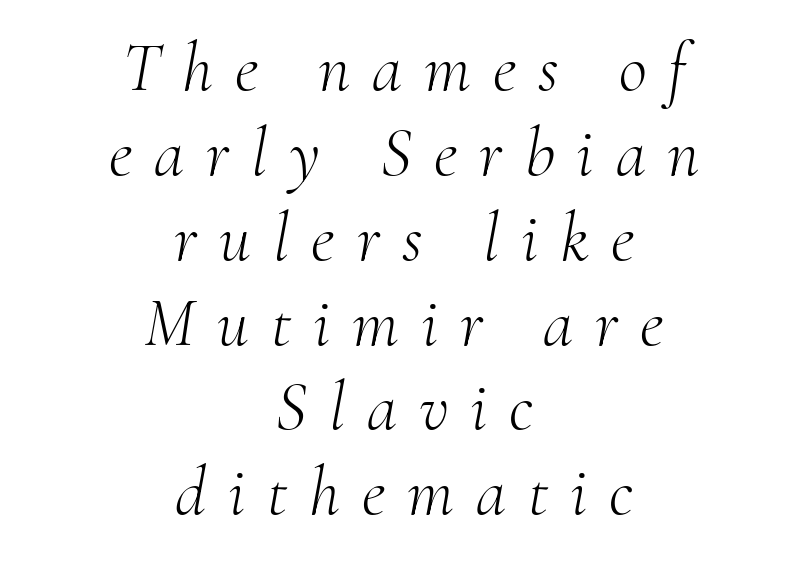
Q: Is the text bold? A: No.
Q: Is the text italic (slanted)? A: Yes, it leans right by about 10 degrees.
Q: Is the typeface a serif or a sans-serif typeface? A: Serif.
Q: Is the text underlined? A: No.
Q: How is the paragraph aligned? A: Centered.
Q: Is the spacing between letters normal or unusually wide? A: Unusually wide.
Q: Width (condensed, normal, or wide)? A: Normal.
Q: Stroke contrast? A: Medium.
Q: x-height? A: Small.
Q: Monospaced? A: No.
